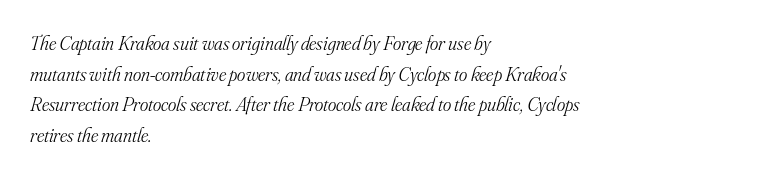
The image shows 20 px text type, italic (leaning right); set left-aligned, normal line spacing (1.53x), normal letter spacing, not underlined.
